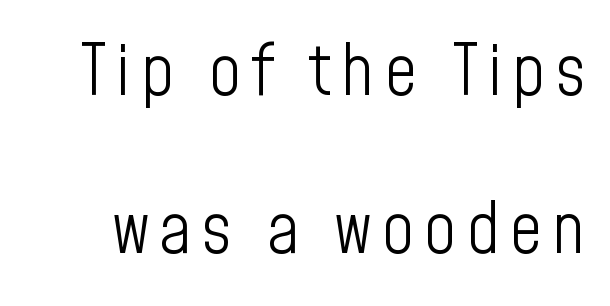
The image shows 71 px light, condensed sans-serif type, upright; set loose line spacing (2.22x), not underlined; low stroke contrast and a medium x-height.
